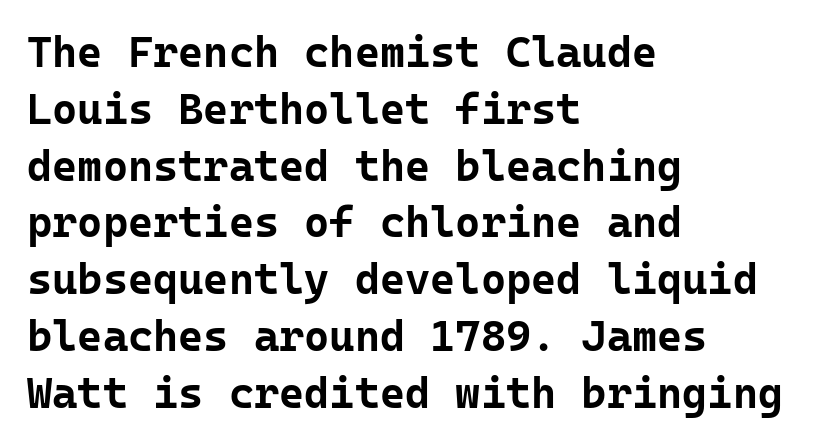
What kind of face is this? One without serifs — a sans. One glance says typical: line gaps are just what's usual. Students, this is bold: see how much ink each stroke carries. Notice how the passage keeps a crisp vertical edge on the left only. Looks like terminal output: every glyph gets an equal slot. Glance below the letters and you will spot only blank space.
